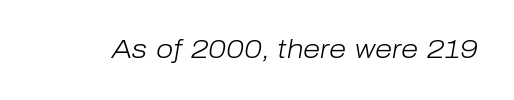
{"italic": "yes", "lean": "right", "slant_degrees": 10, "bold": "no", "underline": "no", "letter_spacing": "normal", "letter_spacing_em": 0.0, "glyph_px": 25}
